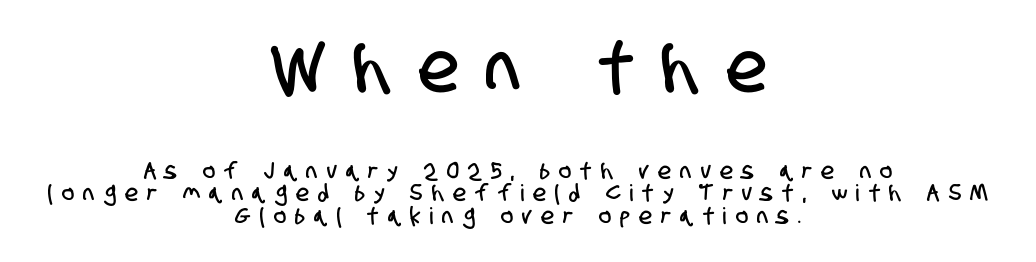
The baseline area is clear. Check where the strokes stop: nothing finishes them off — pure sans. Bigger letters appear in the top chunk; the bottom chunk is reduced. Someone cranked the tracking dial way up on this one. The whitespace from short lines is split evenly between both sides. This sample has the flowing, uneven cadence of proportional lettering.
